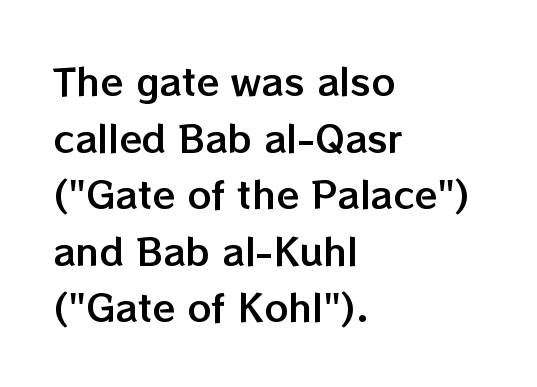
The image shows 37 px text type, upright; set left-aligned, normal line spacing (1.53x), normal letter spacing, not underlined; low stroke contrast and a medium x-height.
